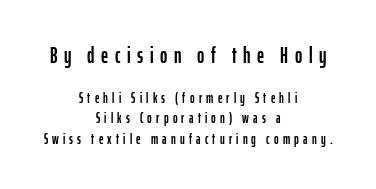
Bare-footed words on every line. If you folded the block vertically in half, each line would mirror itself in length. Unlike italic type, these characters show no tilt at all. Does extra space separate the letters? Yes, quite a lot of it. Block one is the big one; block two sits smaller underneath.
